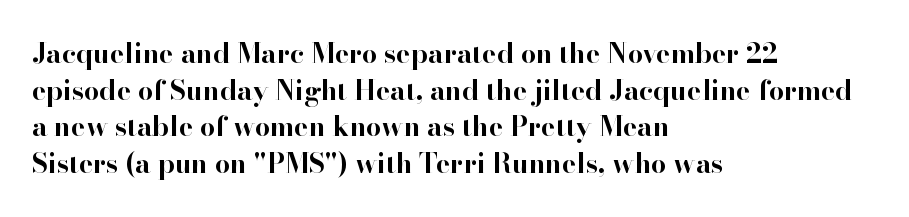
The image shows 27 px bold type, upright; set left-aligned, normal line spacing (1.36x), normal letter spacing, not underlined.
